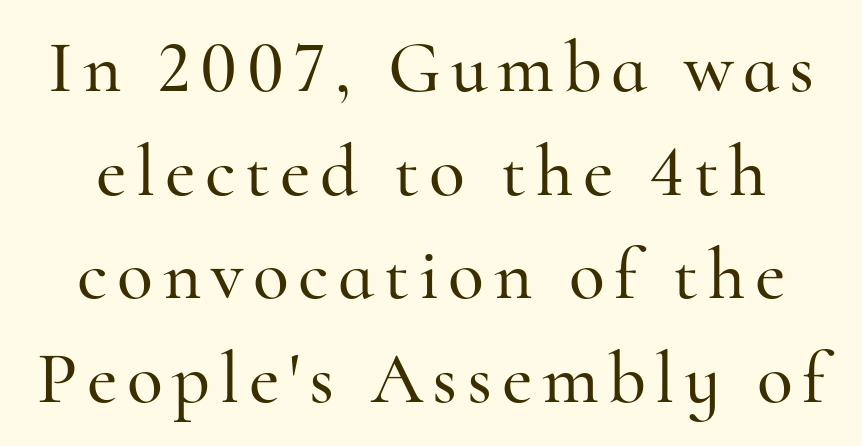
Q: Is the text italic (slanted)? A: No, it is upright.
Q: Is the typeface a serif or a sans-serif typeface? A: Serif.
Q: Is the text underlined? A: No.
Q: Is the spacing between lines tight, normal or loose? A: Normal.
Q: Width (condensed, normal, or wide)? A: Normal.
Q: Stroke contrast? A: High.
Q: x-height? A: Small.
Q: Monospaced? A: No.
